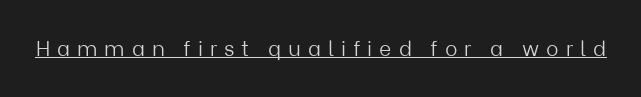
The image shows 21 px text type, upright; set unusually wide letter spacing (+0.33 em), underlined.
